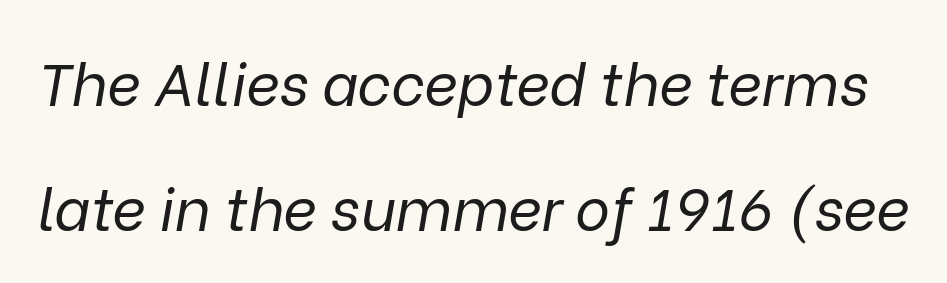
{"italic": "yes", "lean": "right", "slant_degrees": 9, "bold": "no", "weight": "regular", "width": "normal", "stroke_contrast": "low", "x_height": "medium", "monospaced": "no", "underline": "no", "line_spacing": "loose", "line_spacing_ratio": 2.12, "letter_spacing": "normal", "letter_spacing_em": 0.0, "glyph_px": 59}
